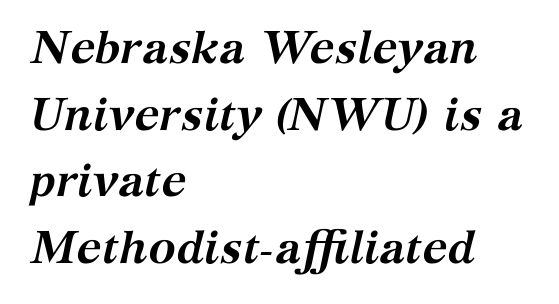
Q: Is the text bold? A: Yes.
Q: Is the text italic (slanted)? A: Yes, it leans right by about 12 degrees.
Q: Is the typeface a serif or a sans-serif typeface? A: Serif.
Q: Is the text underlined? A: No.
Q: How is the paragraph aligned? A: Left-aligned.
Q: Is the spacing between letters normal or unusually wide? A: Normal.
Q: Is the spacing between lines tight, normal or loose? A: Normal.
Q: Width (condensed, normal, or wide)? A: Normal.
Q: Stroke contrast? A: Medium.
Q: x-height? A: Medium.
Q: Monospaced? A: No.
